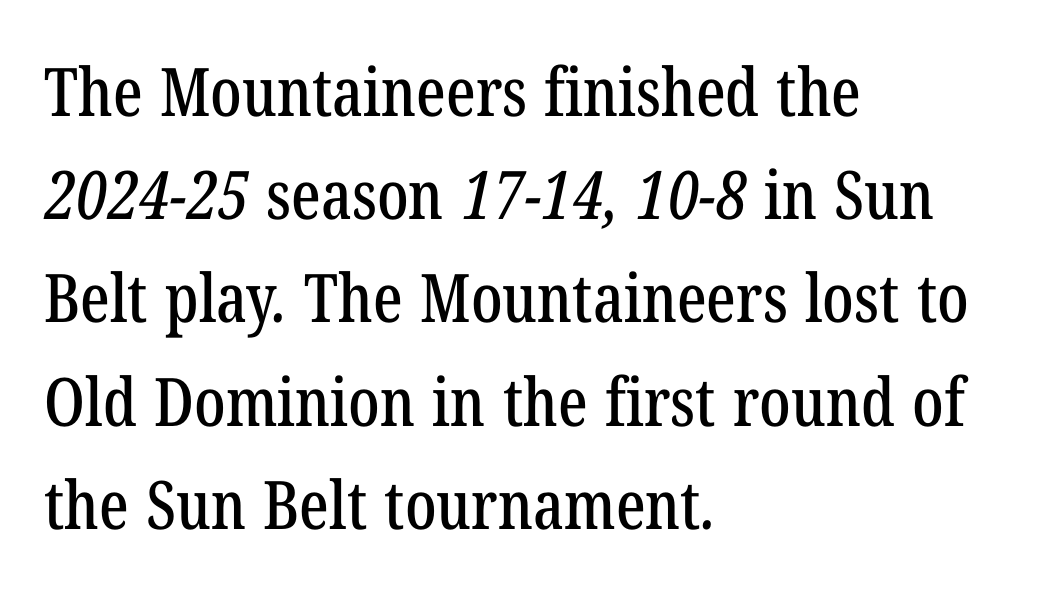
{"serif": "yes", "width": "condensed", "stroke_contrast": "low", "x_height": "medium", "monospaced": "no", "underline": "no", "align": "left", "line_spacing": "normal", "line_spacing_ratio": 1.54, "letter_spacing": "normal", "letter_spacing_em": 0.0, "glyph_px": 67}
